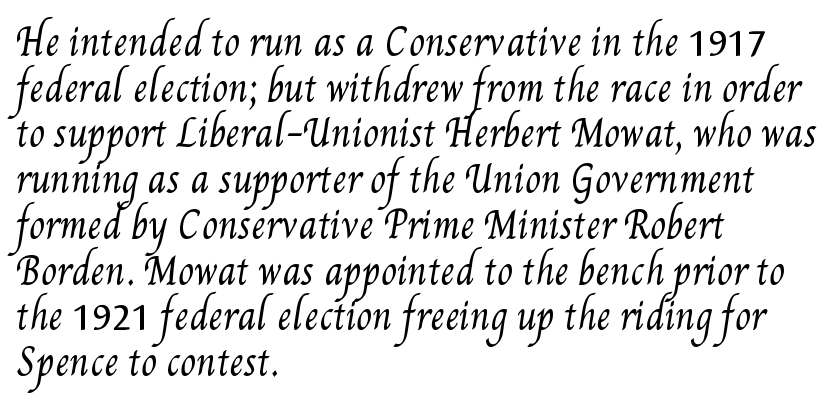
Q: Is the text bold? A: No.
Q: Is the text underlined? A: No.
Q: How is the paragraph aligned? A: Left-aligned.
Q: Is the spacing between letters normal or unusually wide? A: Normal.
Q: Is the spacing between lines tight, normal or loose? A: Normal.
Q: Width (condensed, normal, or wide)? A: Condensed.
Q: Stroke contrast? A: Medium.
Q: x-height? A: Small.
Q: Monospaced? A: No.
